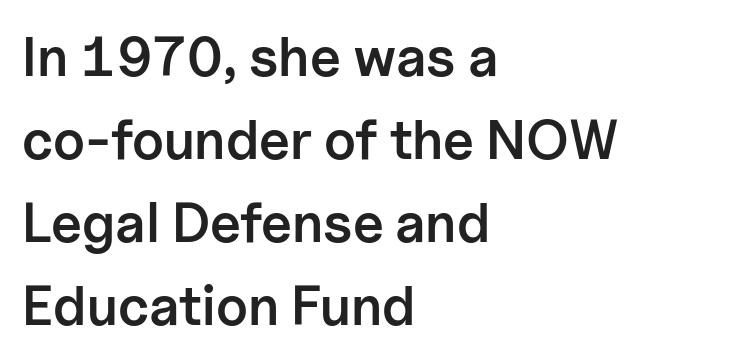
The image shows 55 px semibold sans-serif type, upright; set left-aligned, normal line spacing (1.51x), normal letter spacing, not underlined; low stroke contrast and a medium x-height.
